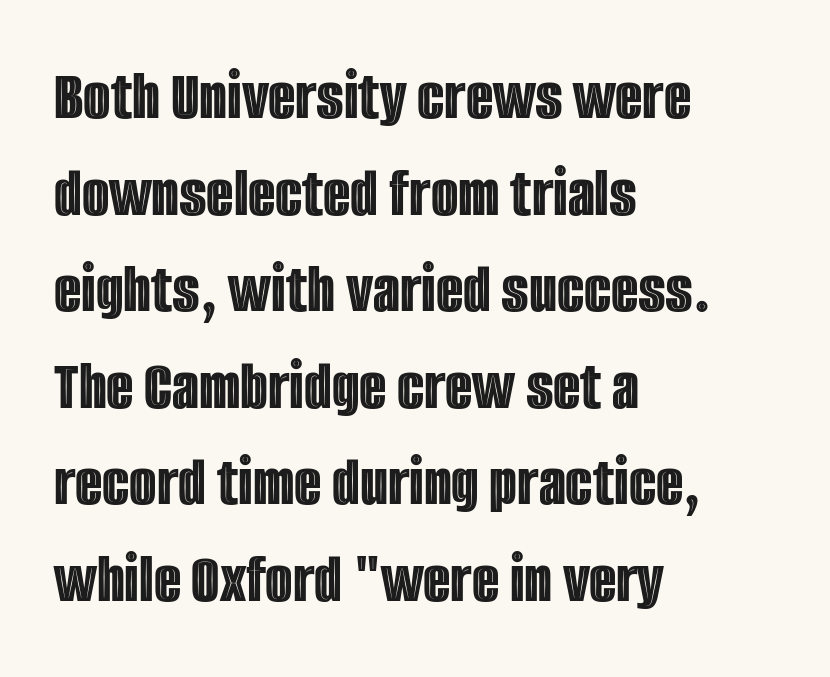
{"italic": "no", "width": "condensed", "x_height": "large", "monospaced": "no", "underline": "no", "align": "left", "line_spacing": "normal", "line_spacing_ratio": 1.36, "letter_spacing": "normal", "letter_spacing_em": 0.0, "glyph_px": 71}
